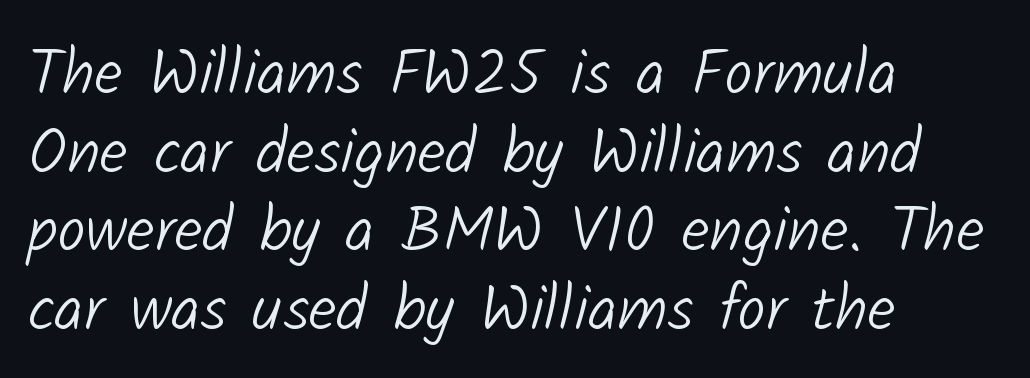
Q: Is the text bold? A: No.
Q: Is the typeface a serif or a sans-serif typeface? A: Sans-serif.
Q: Is the text underlined? A: No.
Q: How is the paragraph aligned? A: Left-aligned.
Q: Is the spacing between letters normal or unusually wide? A: Normal.
Q: Width (condensed, normal, or wide)? A: Normal.
Q: Stroke contrast? A: Low.
Q: x-height? A: Medium.
Q: Monospaced? A: No.
